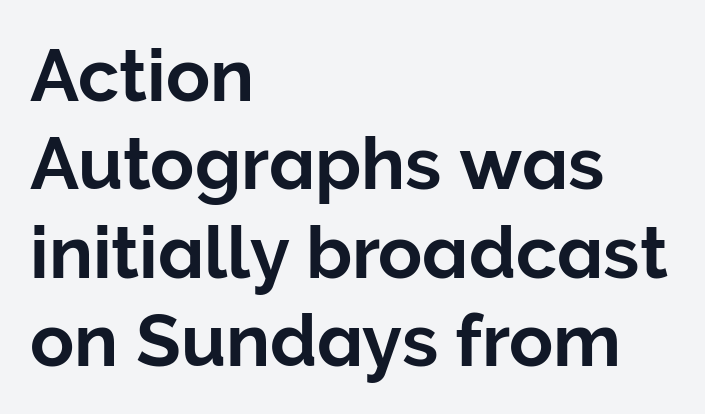
The image shows 73 px sans-serif type, upright; set left-aligned, line spacing 1.21x, normal letter spacing, not underlined; low stroke contrast and a medium x-height.
